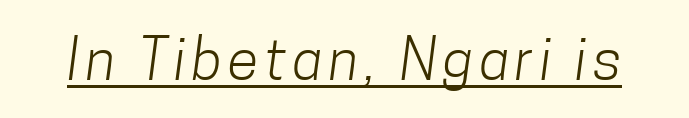
Every word sits above its own underline. The letterforms sit at book weight or below. Typographically, this falls in the sans-serif category. This sample has the flowing, uneven cadence of proportional lettering.
